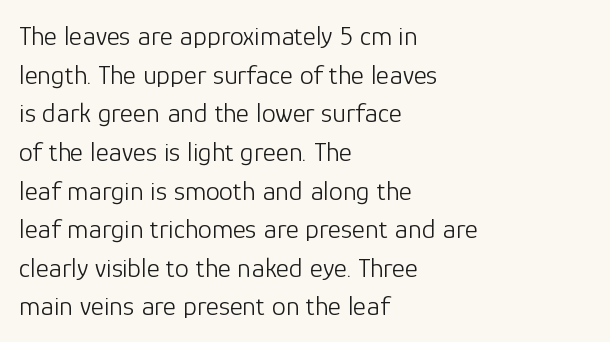
The image shows 28 px light sans-serif type, upright; set left-aligned, normal line spacing (1.38x), normal letter spacing, not underlined; low stroke contrast and a medium x-height.
